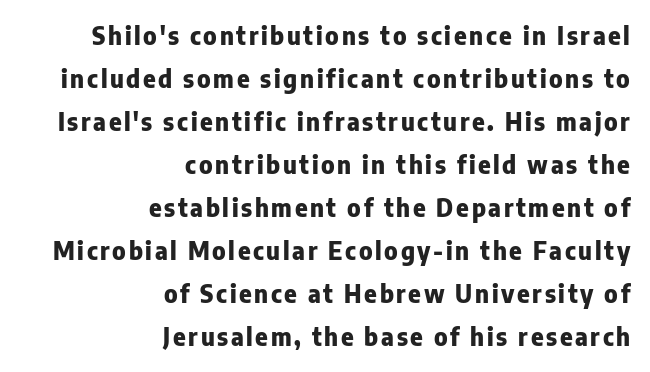
{"italic": "no", "bold": "yes", "underline": "no", "align": "right", "line_spacing_ratio": 1.79, "glyph_px": 24}
